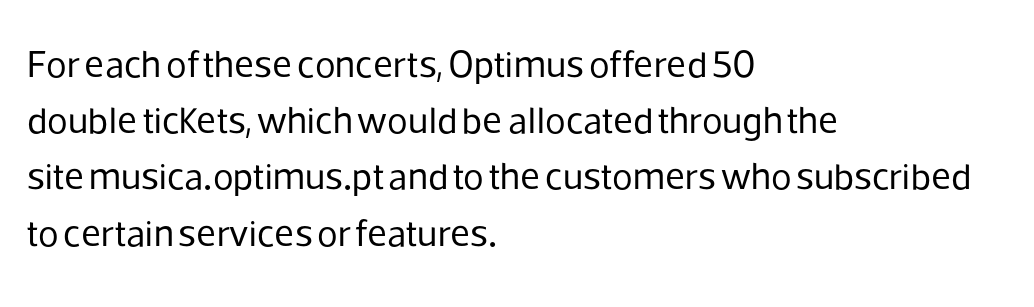
A roman cut, with each character standing at attention. The paragraph has a hard left edge and a soft right edge. This is not heavy type; no bold has been used. There is no visible air inserted between adjacent glyphs. Underline: absent. Notice how descenders clear the ascenders below comfortably — that's standard leading.
